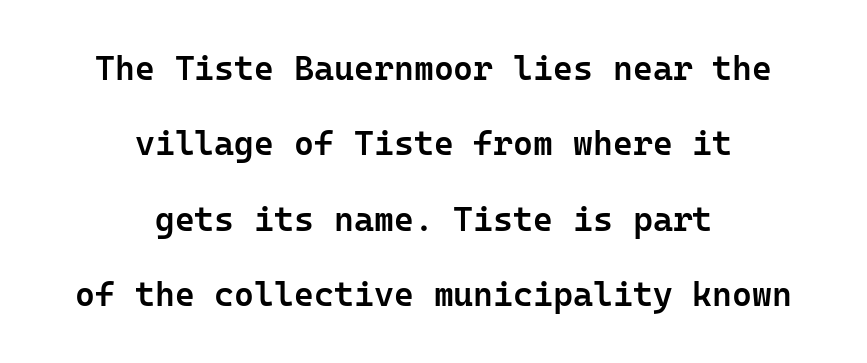
Each line is balanced around a shared central axis. No extra tracking has been applied to these lines. These lines were composed using upright roman letters. Unmarked baselines from the first word to the last. Horizontal bands of white between lines are thick stripes. Weight check: semibold — heavier than regular, not quite bold.
